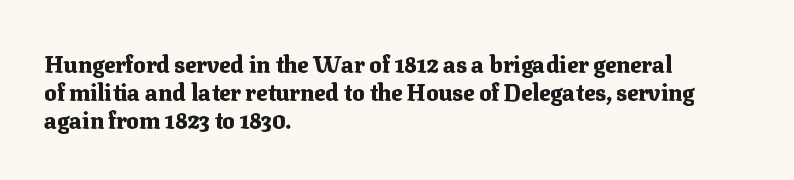
Short and long lines alike share a common starting point at left. Unlike italic type, these characters show no tilt at all. The passage shown is emphatically bold. The face used here is rendered with its standard letterfit. The space beneath each line is pristine and unruled.
